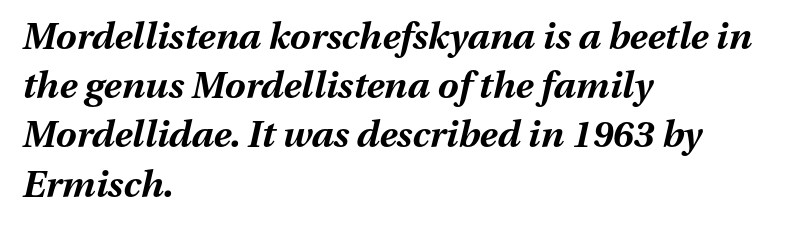
Q: Is the text bold? A: Yes.
Q: Is the text italic (slanted)? A: Yes, it leans right by about 13 degrees.
Q: Is the text underlined? A: No.
Q: How is the paragraph aligned? A: Left-aligned.
Q: Is the spacing between letters normal or unusually wide? A: Normal.
Q: Is the spacing between lines tight, normal or loose? A: Normal.
Q: Width (condensed, normal, or wide)? A: Normal.
Q: Stroke contrast? A: Medium.
Q: x-height? A: Medium.
Q: Monospaced? A: No.
